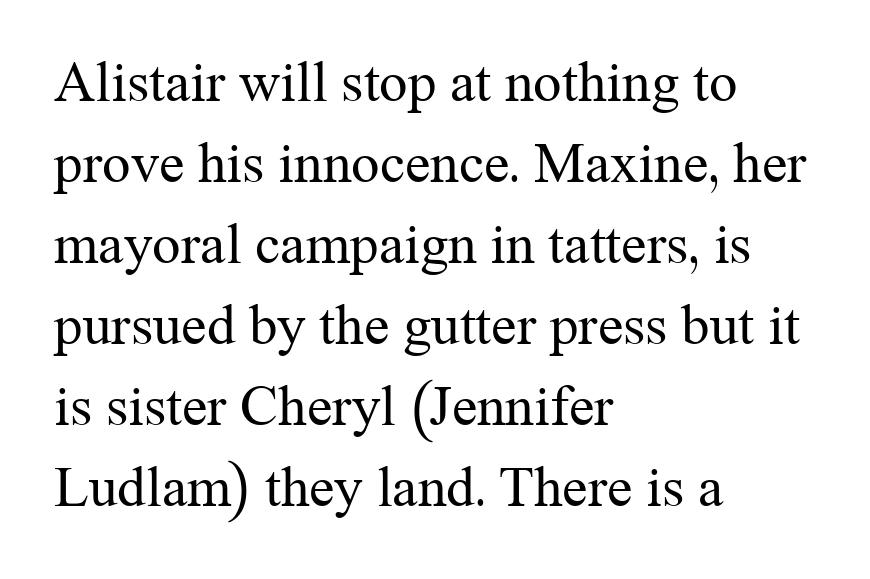
Q: Is the text bold? A: No.
Q: Is the text italic (slanted)? A: No, it is upright.
Q: Is the typeface a serif or a sans-serif typeface? A: Serif.
Q: Is the text underlined? A: No.
Q: How is the paragraph aligned? A: Left-aligned.
Q: Is the spacing between letters normal or unusually wide? A: Normal.
Q: Is the spacing between lines tight, normal or loose? A: Normal.
Q: Width (condensed, normal, or wide)? A: Normal.
Q: Stroke contrast? A: Medium.
Q: x-height? A: Medium.
Q: Monospaced? A: No.
